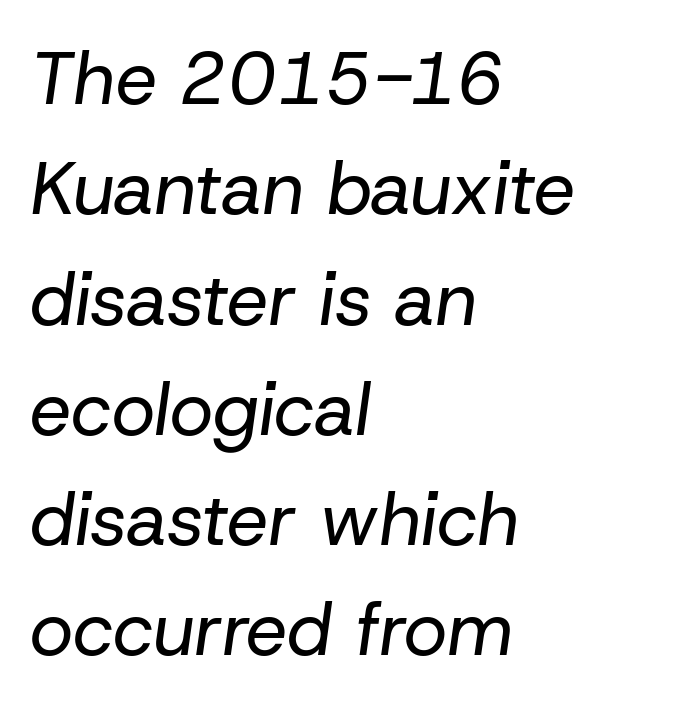
The image shows 74 px regular-weight type, italic (leaning right); set left-aligned, normal line spacing (1.49x), normal letter spacing, not underlined; low stroke contrast and a medium x-height.
